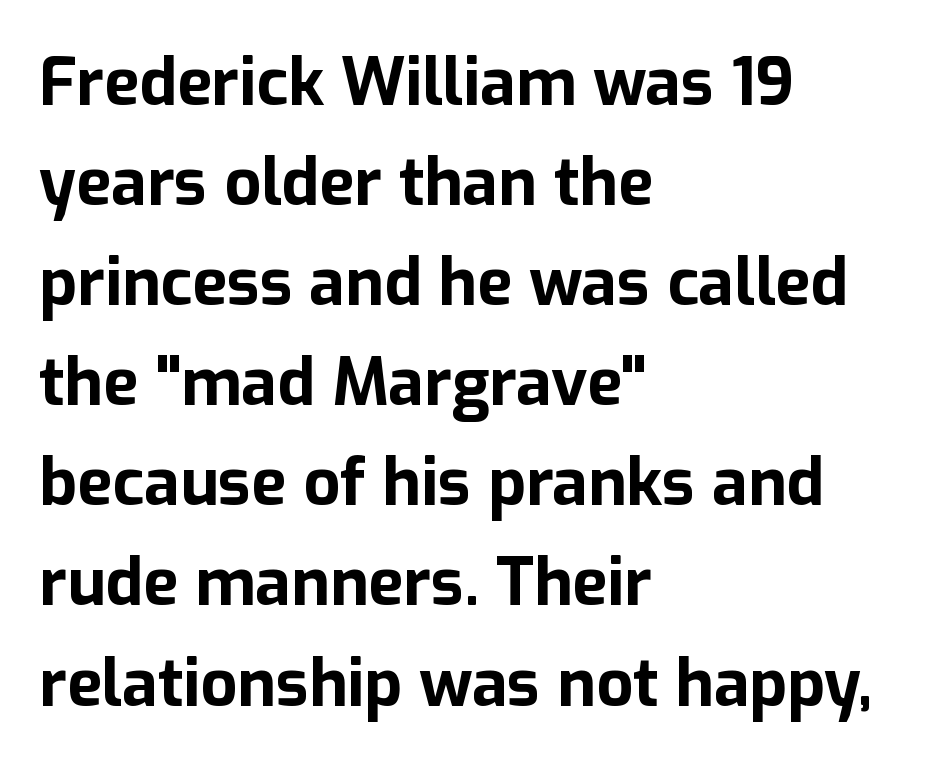
The image shows 65 px bold sans-serif type, upright; set left-aligned, normal line spacing (1.54x), normal letter spacing, not underlined; low stroke contrast and a medium x-height.
